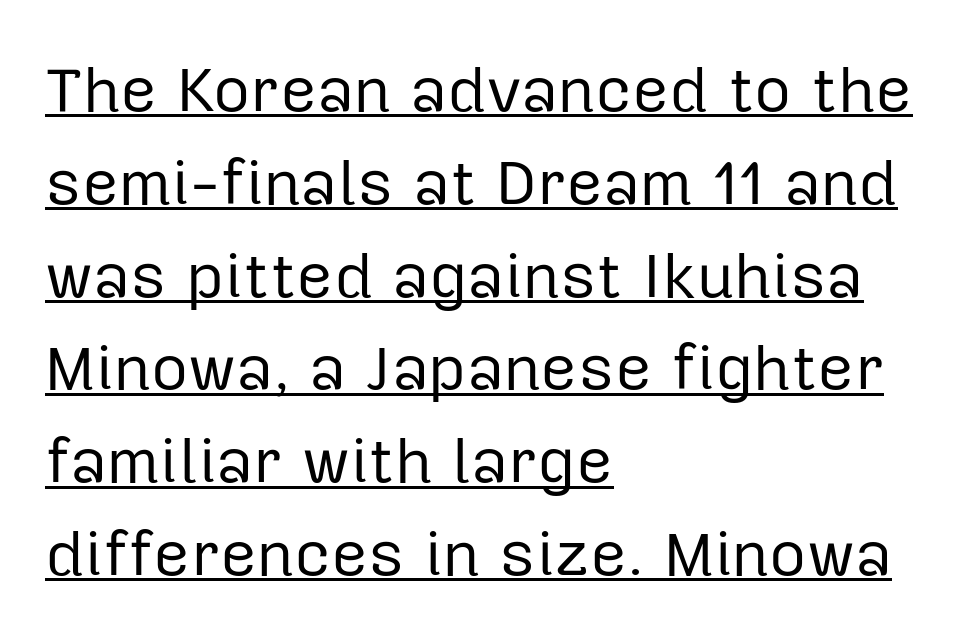
{"serif": "no", "italic": "no", "bold": "no", "weight": "regular", "width": "normal", "stroke_contrast": "low", "x_height": "medium", "monospaced": "no", "underline": "yes", "align": "left", "line_spacing": "normal", "line_spacing_ratio": 1.45, "letter_spacing": "normal", "letter_spacing_em": 0.0, "glyph_px": 64}
